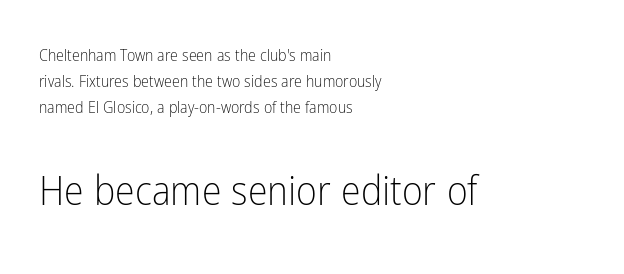
The image shows 40 px light, condensed sans-serif type, upright; set left-aligned, normal line spacing (1.64x), normal letter spacing, not underlined; the second (bottom) block is 2.5x larger; low stroke contrast and a medium x-height.
